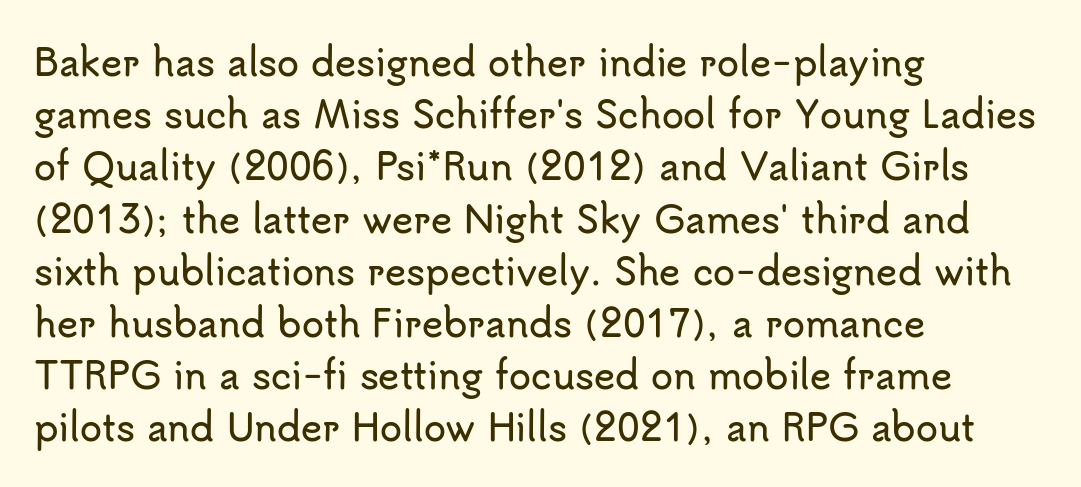
Every stem runs plumb, perpendicular to the baseline. The lines are quadded left. In terms of leading, this rendering sits right in the middle. Letterform terminals end flat and unadorned throughout the passage. Proportional: the letters do not fall into vertical columns. Underline: absent.
